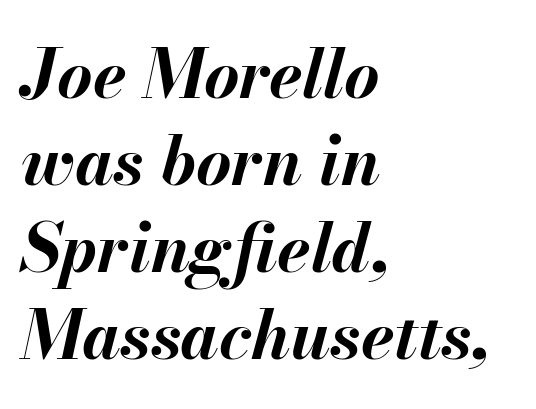
In terms of leading, this rendering sits right in the middle. A typesetter would call this zero additional tracking. Thick stems and heavy bowls — unmistakably bold. Every character sits at an angle, as italics do. Is the block centered? No — it sits flush against the left margin.
